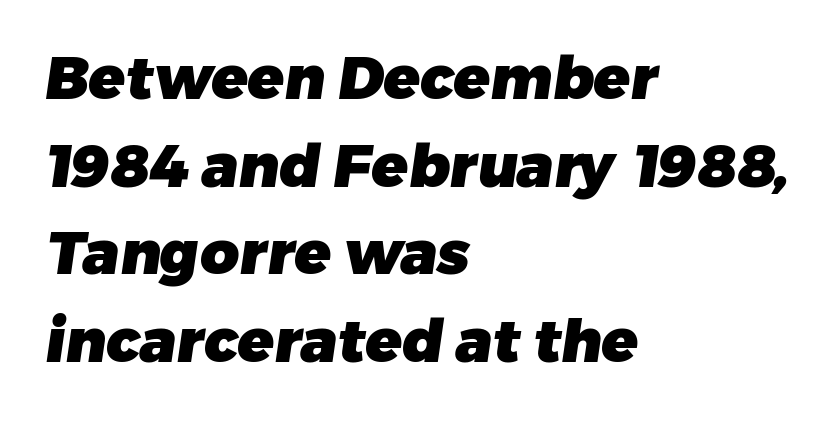
Reading down the column, the eye jumps a familiar distance to each next line. Visually the block forms a straight wall on the left and a jagged coastline on the right. Just letters on the line, the space beneath them empty. You can tell from the bare stems that sans-serif type was used. Do the characters align in a grid? No, the font is proportional.
